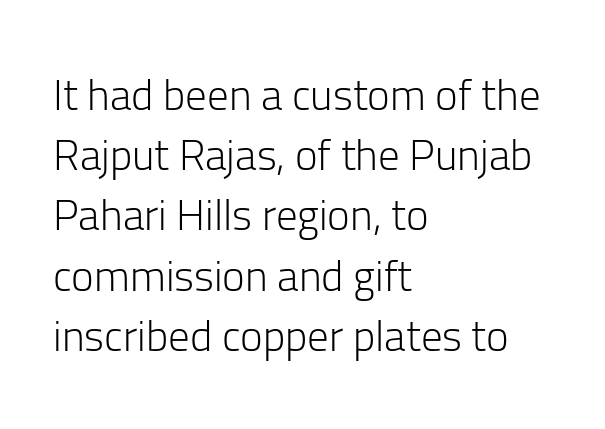
The image shows 43 px light sans-serif type, upright; set left-aligned, normal line spacing (1.4x), normal letter spacing, not underlined; low stroke contrast and a medium x-height.
